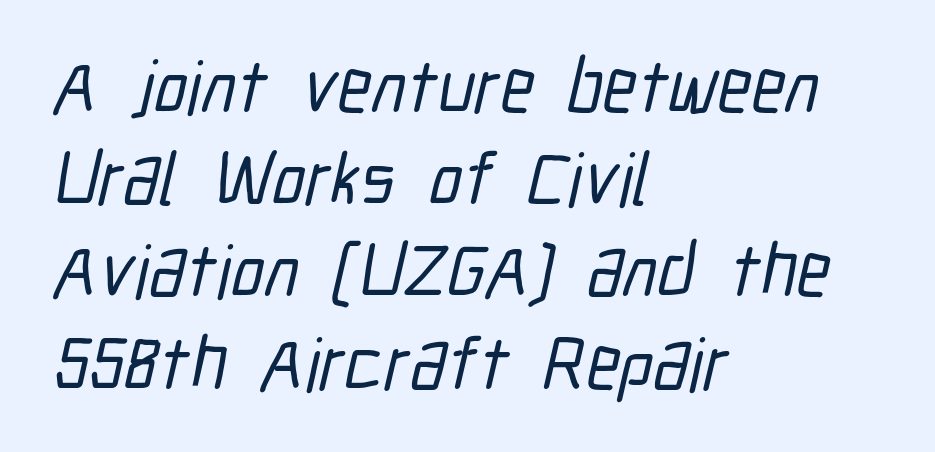
The image shows 75 px condensed sans-serif type; set left-aligned, line spacing 1.23x, normal letter spacing, not underlined; low stroke contrast and a medium x-height.
